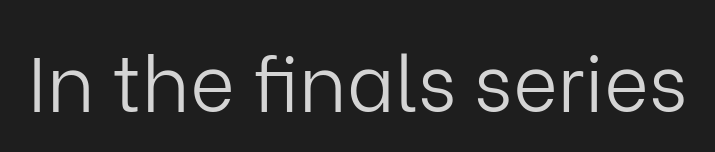
The image shows 77 px light sans-serif type, upright; set normal letter spacing, not underlined; low stroke contrast and a medium x-height.
